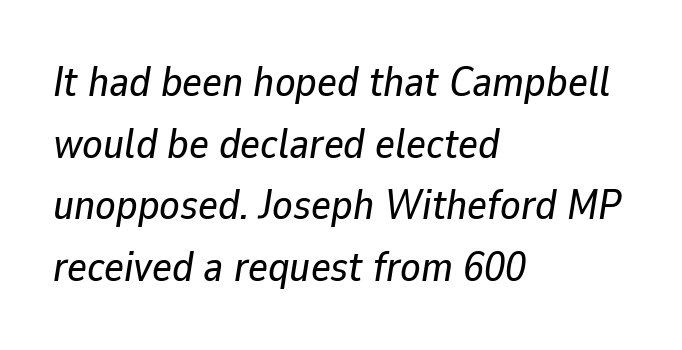
The specimen reads as italic at a glance. Casual observation: everything's shoved over to the left. The designer left line spacing at the default. A bare baseline throughout the passage. Students, note that the glyphs here touch the page at normal intervals. This sample has the flowing, uneven cadence of proportional lettering.
